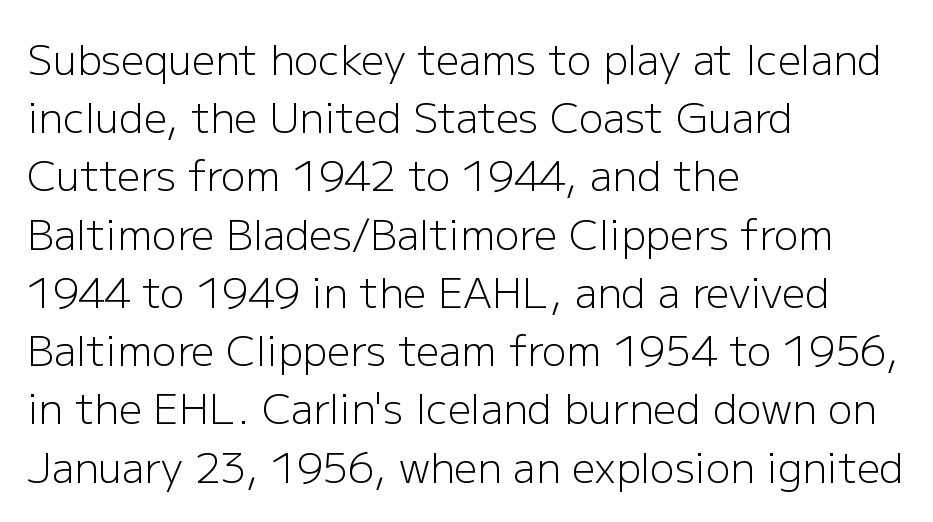
The image shows 41 px light sans-serif type, upright; set left-aligned, normal line spacing (1.42x), normal letter spacing, not underlined; low stroke contrast and a medium x-height.
